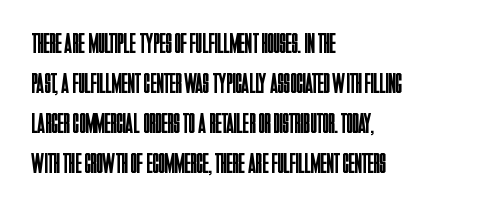
Q: Is the text bold? A: No.
Q: Is the text italic (slanted)? A: No, it is upright.
Q: Is the typeface a serif or a sans-serif typeface? A: Sans-serif.
Q: Is the text underlined? A: No.
Q: How is the paragraph aligned? A: Left-aligned.
Q: Is the spacing between letters normal or unusually wide? A: Normal.
Q: Is the spacing between lines tight, normal or loose? A: Normal.
Q: Width (condensed, normal, or wide)? A: Condensed.
Q: Stroke contrast? A: Low.
Q: x-height? A: Large.
Q: Monospaced? A: No.
